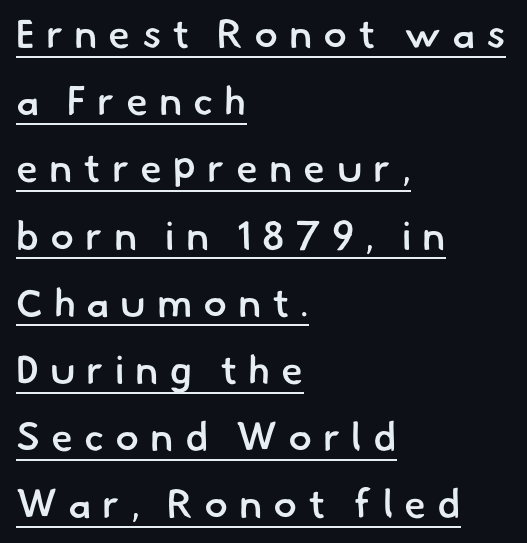
The image shows 40 px semibold sans-serif type; set left-aligned, normal line spacing (1.68x), unusually wide letter spacing (+0.27 em), underlined; low stroke contrast and a small x-height.
